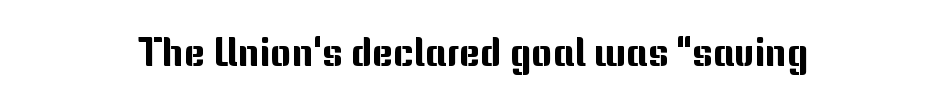
{"serif": "no", "italic": "no", "width": "normal", "stroke_contrast": "medium", "x_height": "medium", "monospaced": "no", "underline": "no", "letter_spacing": "normal", "letter_spacing_em": 0.0, "glyph_px": 40}
